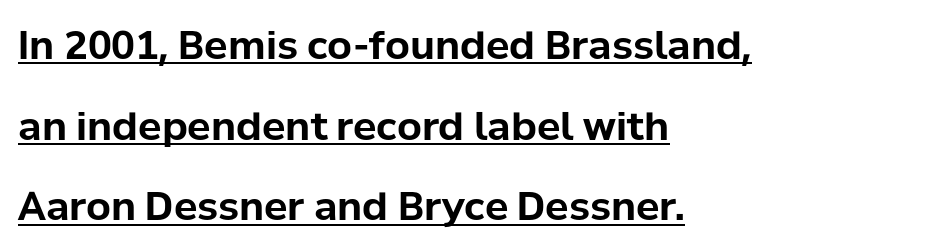
{"serif": "no", "italic": "no", "bold": "yes", "weight": "bold", "width": "normal", "stroke_contrast": "low", "x_height": "medium", "monospaced": "no", "underline": "yes", "align": "left", "line_spacing": "loose", "line_spacing_ratio": 2.07, "letter_spacing": "normal", "letter_spacing_em": 0.0, "glyph_px": 39}
